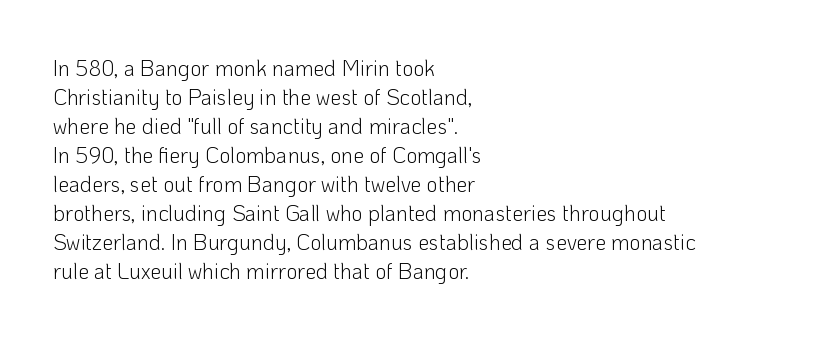
Tall strokes in this sample are plumb rather than angled. The passage shown has conventional tracking throughout. Every row of glyphs begins at an identical x-position on the left. A normal amount of white space separates one row of letters from the next. Type without underlining.
